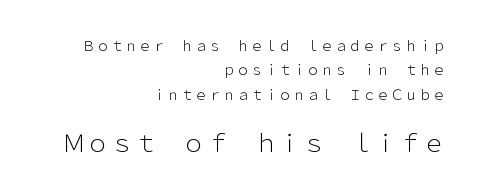
{"italic": "no", "bold": "no", "underline": "no", "align": "right", "line_spacing_ratio": 1.74, "letter_spacing": "normal", "letter_spacing_em": 0.0, "larger_block": "second", "size_ratio": 1.71, "glyph_px": 24}
